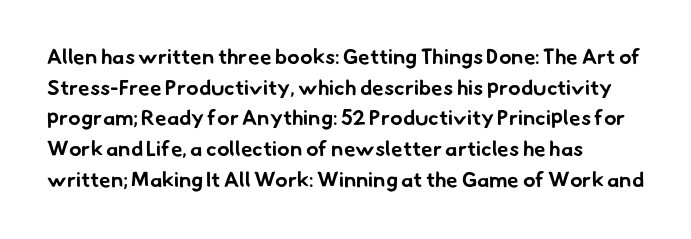
Students, this is bold: see how much ink each stroke carries. The rendering uses a moderate line-height, typical for paragraphs. The baseline area is clear. Short and long lines alike share a common starting point at left.
